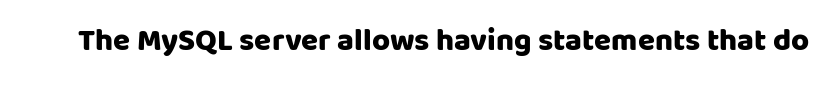
{"serif": "no", "italic": "no", "width": "normal", "stroke_contrast": "low", "x_height": "large", "monospaced": "no", "underline": "no", "letter_spacing": "normal", "letter_spacing_em": 0.0, "glyph_px": 31}
